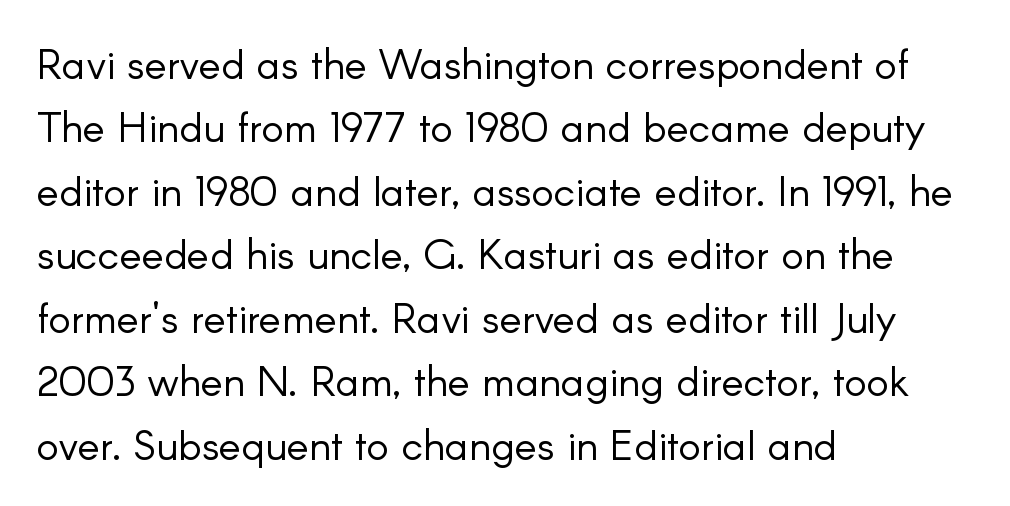
{"serif": "no", "italic": "no", "bold": "no", "weight": "light", "width": "normal", "stroke_contrast": "low", "x_height": "small", "monospaced": "no", "underline": "no", "align": "left", "line_spacing": "normal", "line_spacing_ratio": 1.51, "letter_spacing": "normal", "letter_spacing_em": 0.0, "glyph_px": 42}
